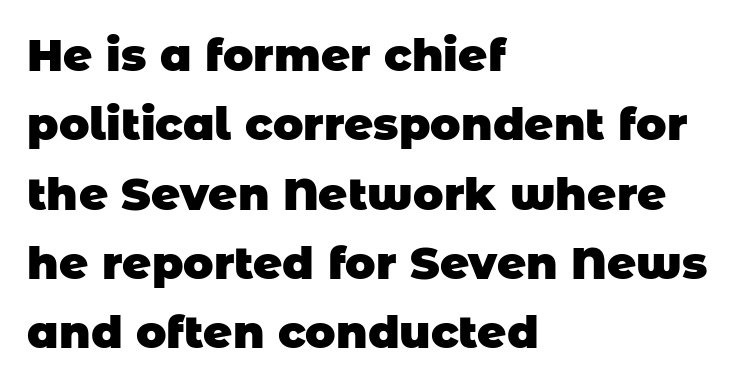
Q: Is the text bold? A: Yes.
Q: Is the typeface a serif or a sans-serif typeface? A: Sans-serif.
Q: Is the text underlined? A: No.
Q: How is the paragraph aligned? A: Left-aligned.
Q: Is the spacing between letters normal or unusually wide? A: Normal.
Q: Is the spacing between lines tight, normal or loose? A: Normal.
Q: Width (condensed, normal, or wide)? A: Normal.
Q: Stroke contrast? A: Low.
Q: x-height? A: Large.
Q: Monospaced? A: No.
